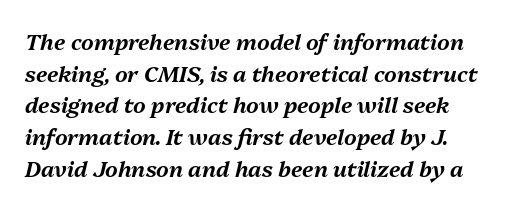
The line-height multiplier appears to be the usual default. Caption: standard tracking, unaltered. Any mark beneath the type? The region is blank. Italic? Definitely — the glyphs are oblique.
